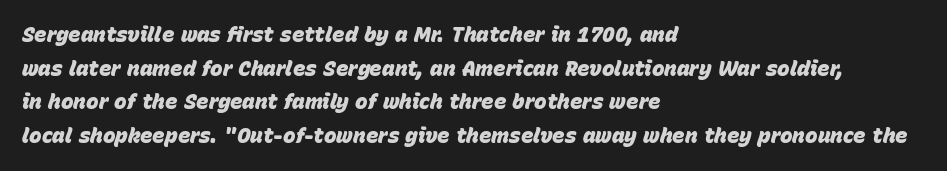
Q: Is the text bold? A: Yes.
Q: Is the text italic (slanted)? A: Yes, it leans right by about 15 degrees.
Q: Is the text underlined? A: No.
Q: How is the paragraph aligned? A: Left-aligned.
Q: Is the spacing between letters normal or unusually wide? A: Normal.
Q: Is the spacing between lines tight, normal or loose? A: Normal.
